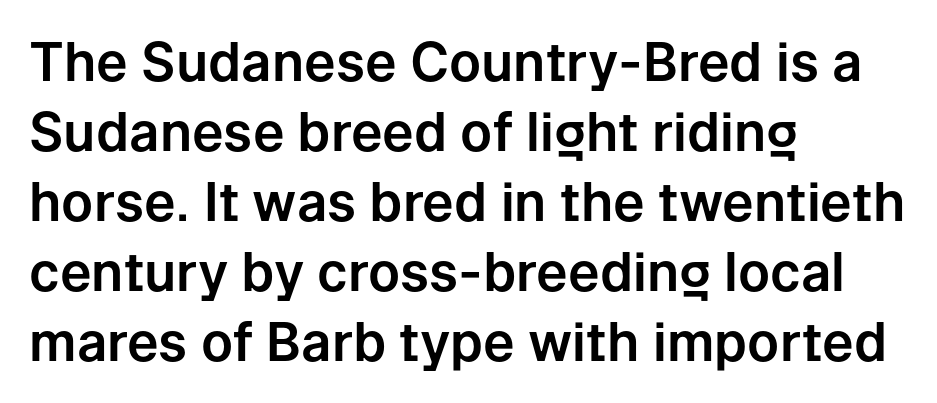
The image shows 53 px sans-serif type, upright; set left-aligned, normal line spacing (1.32x), normal letter spacing, not underlined; low stroke contrast and a medium x-height.
